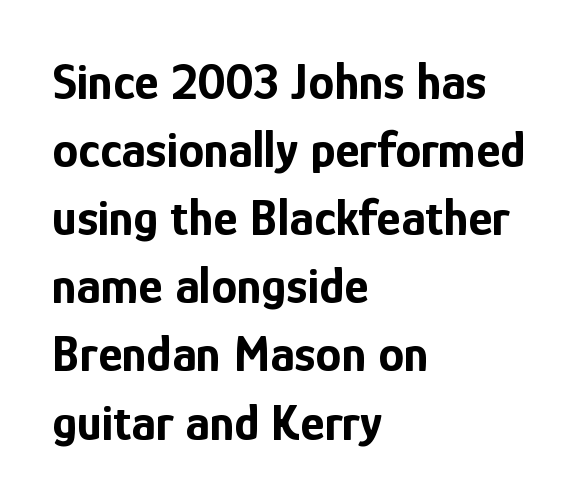
The image shows 52 px bold, condensed sans-serif type, upright; set left-aligned, normal line spacing (1.31x), normal letter spacing, not underlined; low stroke contrast and a medium x-height.
